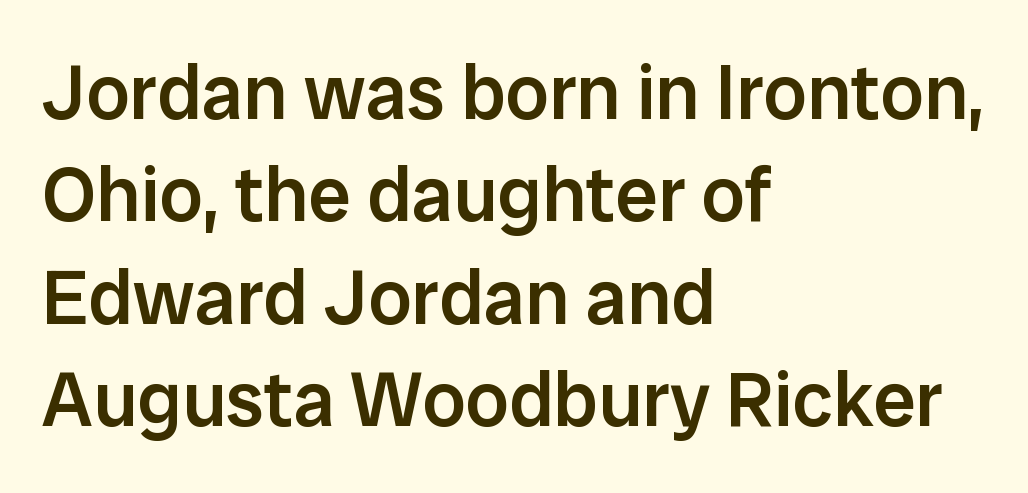
The image shows 77 px semibold sans-serif type, upright; set left-aligned, normal line spacing (1.33x), normal letter spacing, not underlined; low stroke contrast and a medium x-height.
